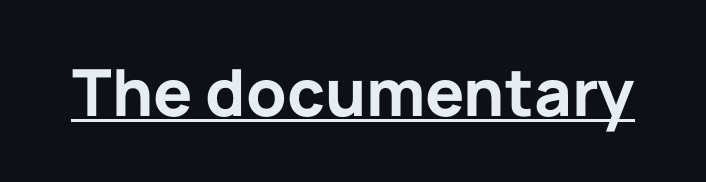
Q: Is the text bold? A: Yes.
Q: Is the text italic (slanted)? A: No, it is upright.
Q: Is the typeface a serif or a sans-serif typeface? A: Sans-serif.
Q: Is the text underlined? A: Yes.
Q: Is the spacing between letters normal or unusually wide? A: Normal.
Q: Width (condensed, normal, or wide)? A: Normal.
Q: Stroke contrast? A: Low.
Q: x-height? A: Medium.
Q: Monospaced? A: No.
